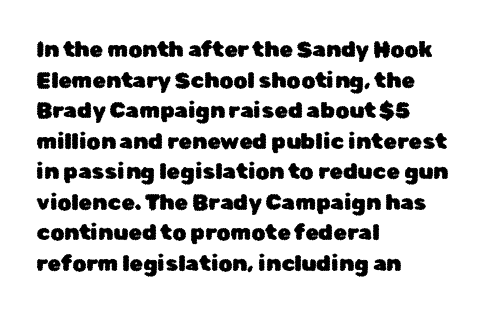
The image shows 22 px text type, upright; set left-aligned, normal line spacing (1.39x), normal letter spacing, not underlined.
